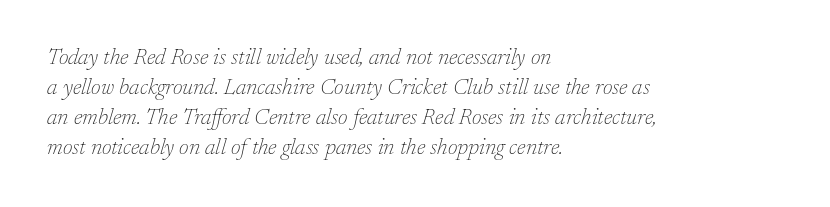
The image shows 22 px text type, italic (leaning right); set left-aligned, normal line spacing (1.36x), normal letter spacing, not underlined.
